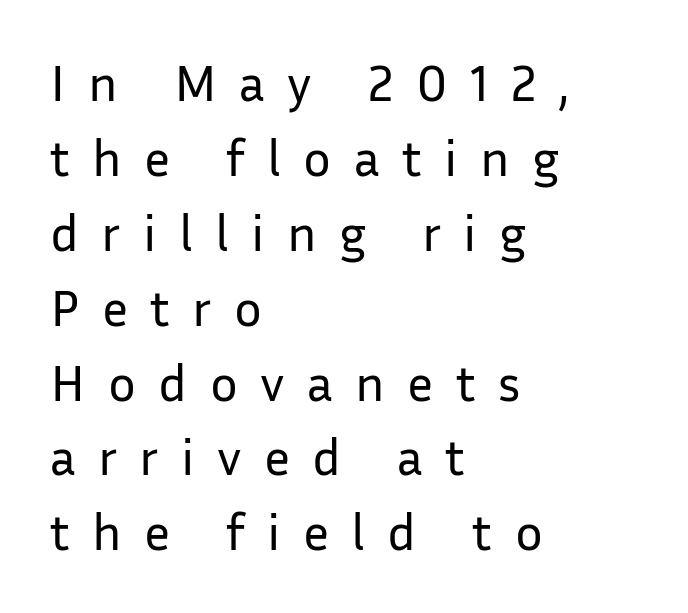
{"serif": "no", "italic": "no", "bold": "no", "weight": "regular", "width": "normal", "stroke_contrast": "low", "x_height": "medium", "monospaced": "no", "underline": "no", "align": "left", "line_spacing": "normal", "line_spacing_ratio": 1.44, "letter_spacing": "wide", "letter_spacing_em": 0.43, "glyph_px": 52}
